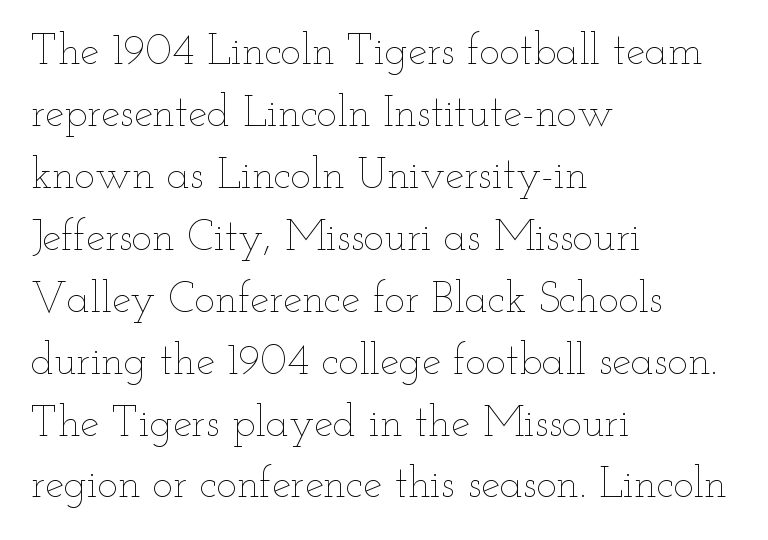
This is the regular roman posture of the typeface. A normal amount of white space separates one row of letters from the next. Bold? No — there's no thickening of the strokes. Each row of text sits above clean, open space. This sample has the flowing, uneven cadence of proportional lettering. The lines are quadded left.
